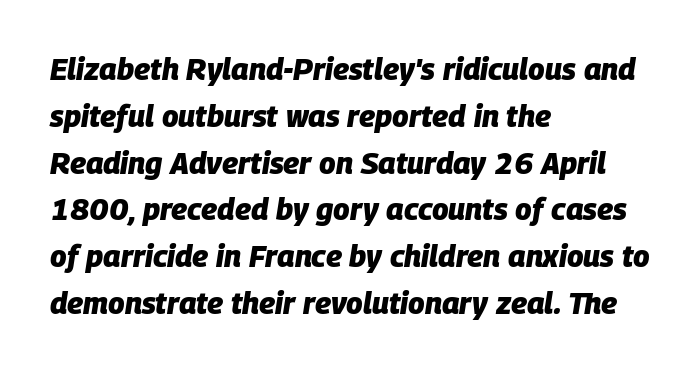
The image shows 30 px heavy type, italic (leaning right); set left-aligned, normal line spacing (1.56x), normal letter spacing, not underlined; low stroke contrast and a large x-height.
